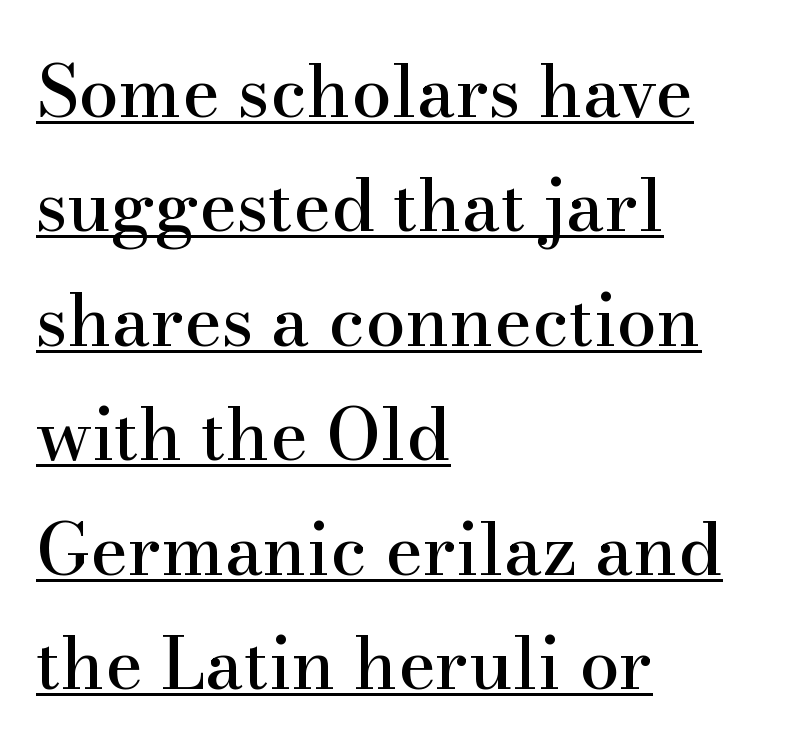
Look at the tracking — it's just the regular setting, nothing added. This sample is left-justified, so line endings fall wherever the words run out. Varying glyph widths throughout — classic text-font behaviour. The string is rendered with underlining switched on. When letters stand straight like this, we call the style roman or upright.
